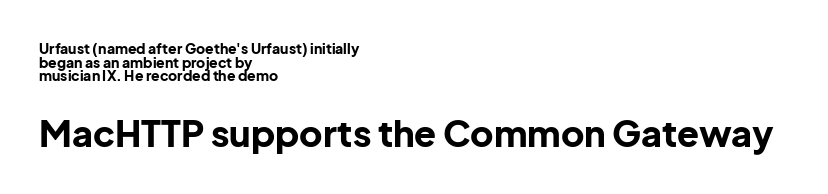
Here the designer chose a conventional face with non-uniform glyph widths. The rendering keeps characters at their native spacing. Which chunk is bigger? The second one — the bottom block dwarfs the top. Successive baselines arrive quickly, one right under another.
